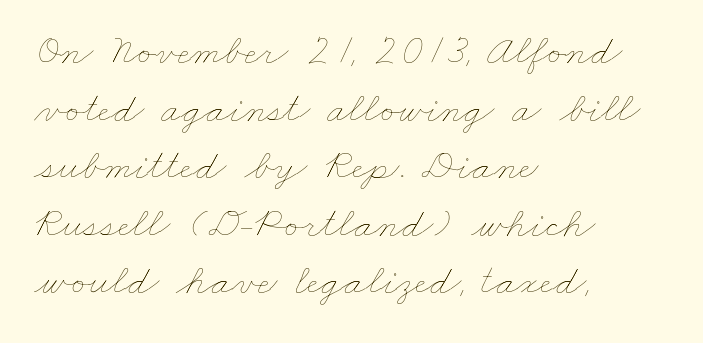
The image shows 43 px thin, wide type; set left-aligned, normal line spacing (1.34x), normal letter spacing, not underlined; low stroke contrast and a small x-height.
